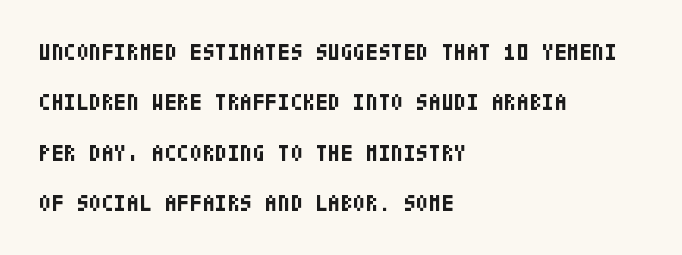
The image shows 23 px bold type, upright; set left-aligned, loose line spacing (2.19x), normal letter spacing, not underlined.
